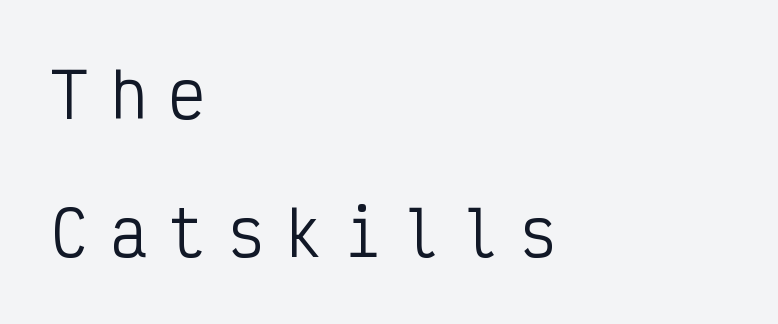
The image shows 61 px regular-weight, condensed sans-serif type, upright, monospaced; set left-aligned, loose line spacing (2.26x), unusually wide letter spacing (+0.36 em), not underlined; low stroke contrast and a medium x-height.
